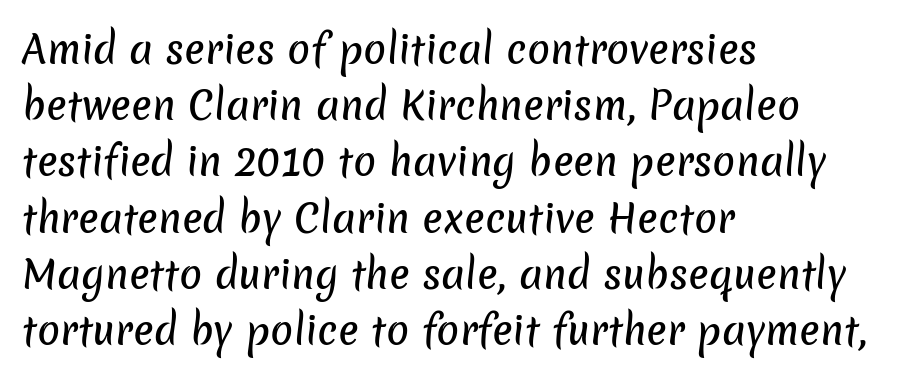
The image shows 38 px sans-serif type; set left-aligned, normal line spacing (1.48x), normal letter spacing, not underlined; low stroke contrast and a medium x-height.
